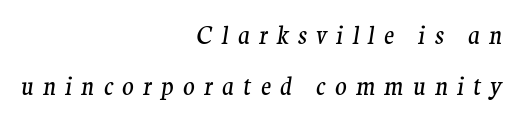
Leading is clearly above the norm, producing a sparse column. A quiet, ordinary-to-light weight characterises the typeface. Slanted lettering throughout. The typesetter chose a ragged-left arrangement here. Check under the words: just untouched page. Spacing between characters has been opened up far beyond the box default.
